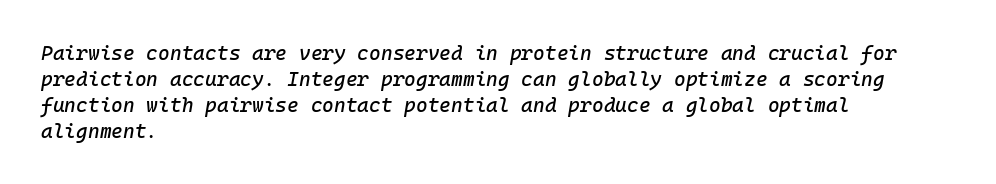
Q: Is the text italic (slanted)? A: Yes, it leans right by about 10 degrees.
Q: Is the text underlined? A: No.
Q: How is the paragraph aligned? A: Left-aligned.
Q: Is the spacing between letters normal or unusually wide? A: Normal.
Q: Is the spacing between lines tight, normal or loose? A: Normal.
